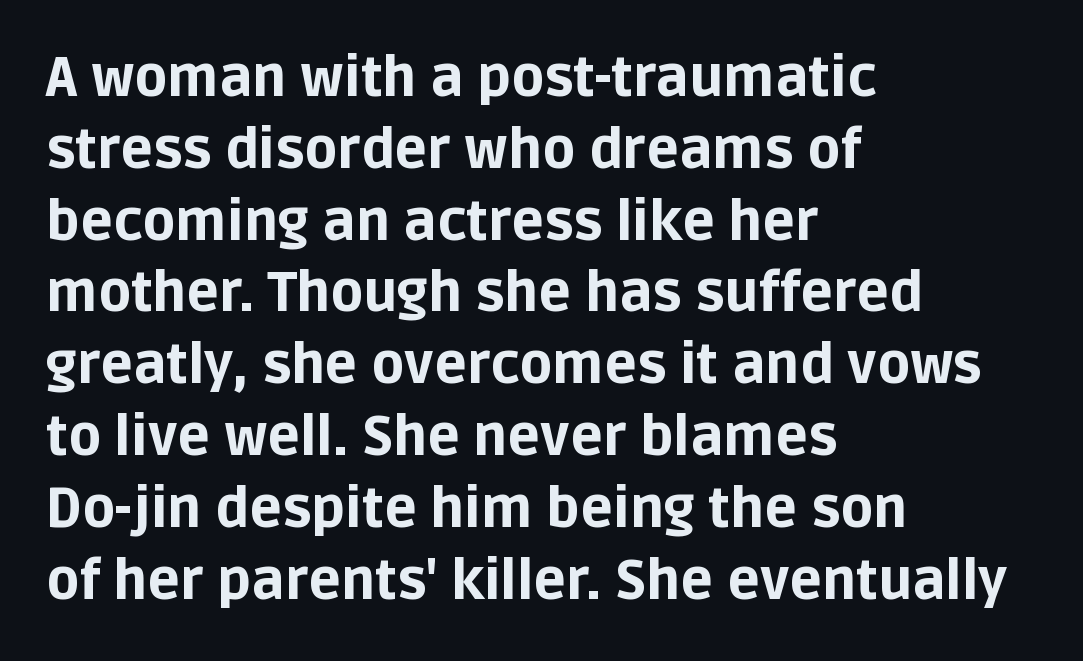
Q: Is the text bold? A: Yes.
Q: Is the text italic (slanted)? A: No, it is upright.
Q: Is the typeface a serif or a sans-serif typeface? A: Sans-serif.
Q: Is the text underlined? A: No.
Q: How is the paragraph aligned? A: Left-aligned.
Q: Is the spacing between letters normal or unusually wide? A: Normal.
Q: Is the spacing between lines tight, normal or loose? A: Normal.
Q: Width (condensed, normal, or wide)? A: Normal.
Q: Stroke contrast? A: Low.
Q: x-height? A: Large.
Q: Monospaced? A: No.
